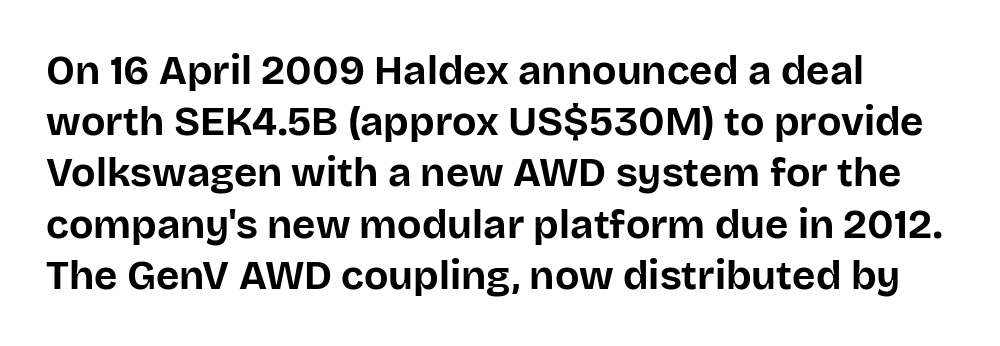
Does the type have serifs? No, each stem ends abruptly. Does the lettering tilt? It doesn't — this is upright. The line texture is even and compact thanks to regular tracking. This block has exactly the height ordinary leading produces. Plenty of ink on the page — the face is bold.
